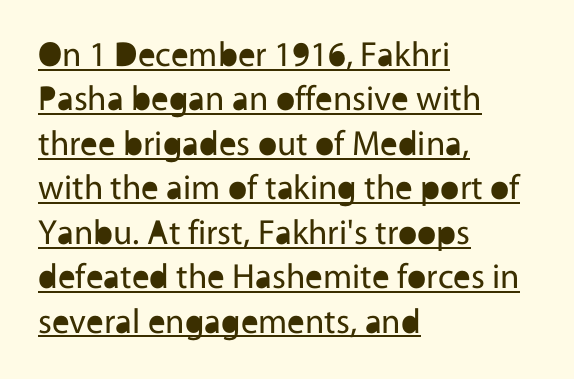
{"serif": "no", "italic": "no", "bold": "no", "weight": "regular", "width": "normal", "x_height": "medium", "monospaced": "no", "underline": "yes", "align": "left", "line_spacing": "normal", "line_spacing_ratio": 1.27, "letter_spacing": "normal", "letter_spacing_em": 0.0, "glyph_px": 35}
